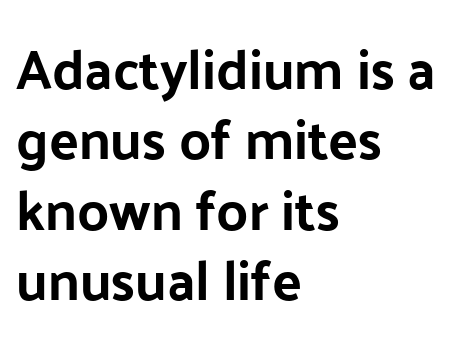
{"serif": "no", "italic": "no", "width": "normal", "stroke_contrast": "low", "x_height": "medium", "monospaced": "no", "underline": "no", "align": "left", "line_spacing": "normal", "line_spacing_ratio": 1.28, "letter_spacing": "normal", "letter_spacing_em": 0.0, "glyph_px": 55}
